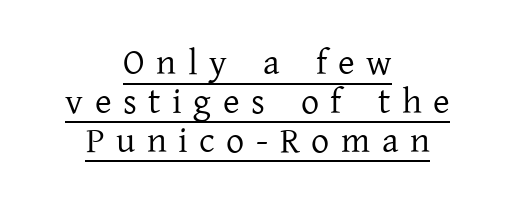
The image shows 36 px regular-weight serif type, upright; set centered, tight line spacing (1.08x), unusually wide letter spacing (+0.32 em), underlined; low stroke contrast and a medium x-height.
